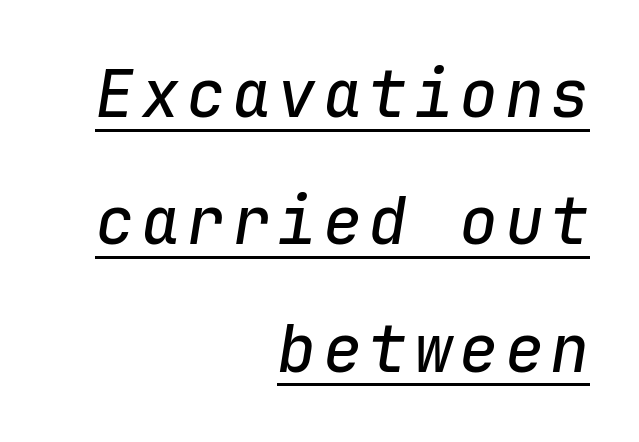
The image shows 65 px text type, italic (leaning right), monospaced; set right-aligned, loose line spacing (1.96x), underlined; low stroke contrast and a medium x-height.
